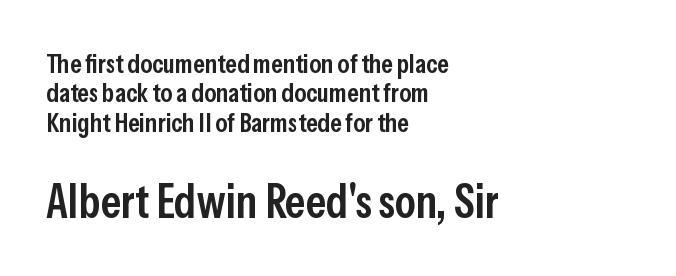
{"serif": "no", "italic": "no", "bold": "semi", "weight": "semibold", "width": "condensed", "stroke_contrast": "low", "x_height": "medium", "monospaced": "no", "underline": "no", "align": "left", "line_spacing": "tight", "line_spacing_ratio": 1.09, "letter_spacing": "normal", "letter_spacing_em": 0.0, "larger_block": "second", "size_ratio": 1.74, "glyph_px": 47}
